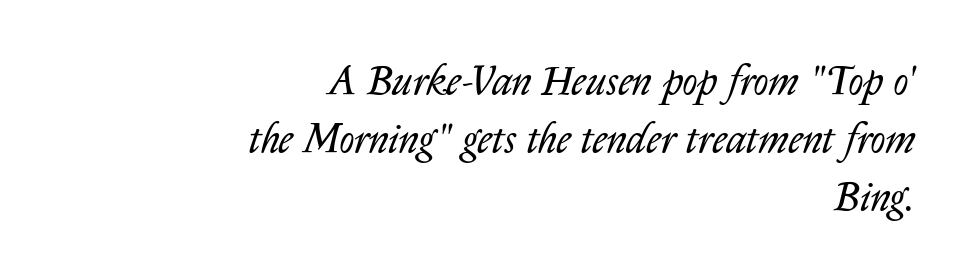
{"italic": "yes", "lean": "right", "slant_degrees": 14, "bold": "no", "weight": "regular", "width": "normal", "stroke_contrast": "low", "x_height": "medium", "monospaced": "no", "underline": "no", "align": "right", "line_spacing": "normal", "line_spacing_ratio": 1.41, "letter_spacing": "normal", "letter_spacing_em": 0.0, "glyph_px": 41}
